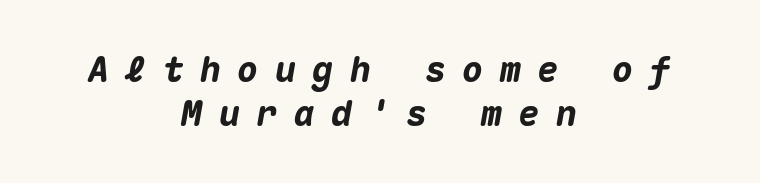
Q: Is the text bold? A: Yes.
Q: Is the text italic (slanted)? A: Yes, it leans right by about 10 degrees.
Q: Is the text underlined? A: No.
Q: How is the paragraph aligned? A: Centered.
Q: Is the spacing between letters normal or unusually wide? A: Unusually wide.
Q: Is the spacing between lines tight, normal or loose? A: Normal.
Q: Width (condensed, normal, or wide)? A: Normal.
Q: Stroke contrast? A: Medium.
Q: x-height? A: Medium.
Q: Monospaced? A: Yes.
